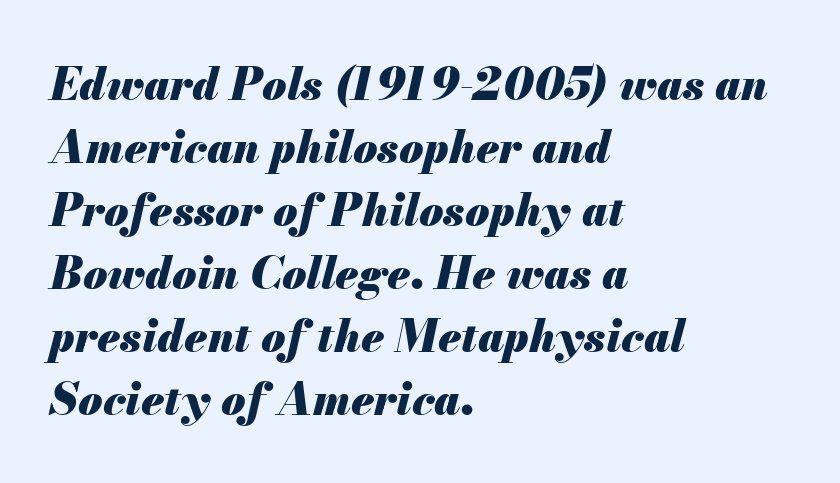
The image shows 44 px heavy type, italic (leaning right); set left-aligned, normal line spacing (1.43x), normal letter spacing, not underlined; medium stroke contrast and a small x-height.
